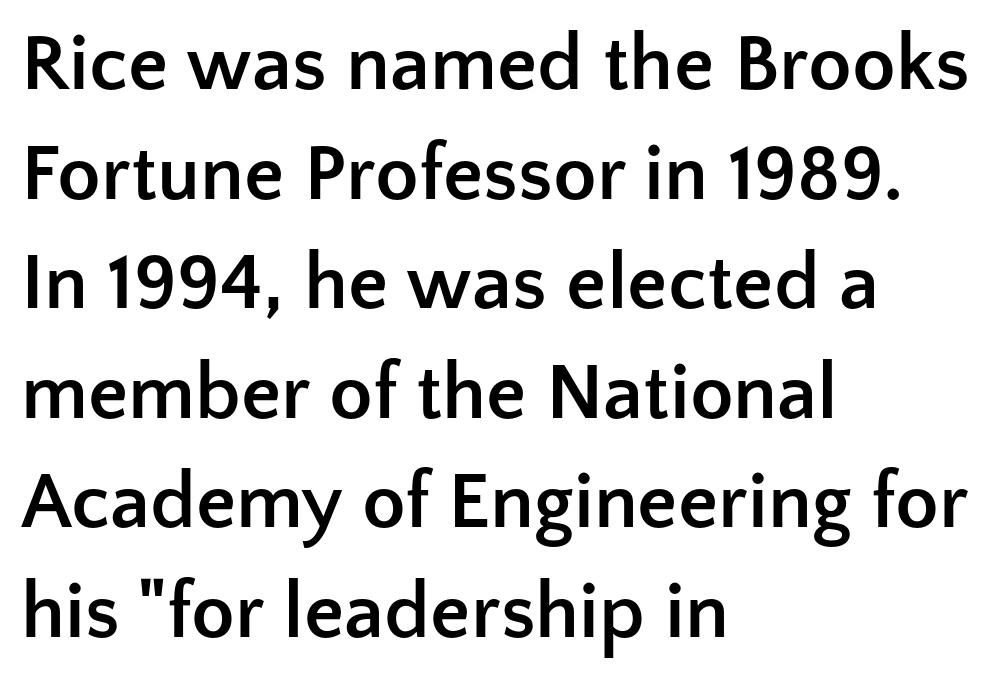
The image shows 80 px semibold sans-serif type, upright; set left-aligned, normal line spacing (1.37x), normal letter spacing, not underlined; low stroke contrast and a medium x-height.
